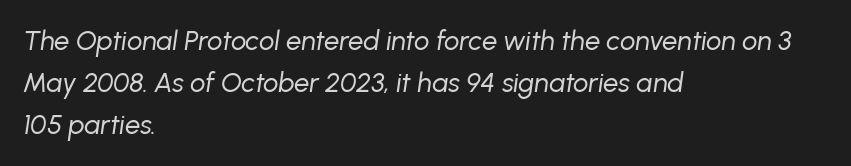
The image shows 27 px text type, italic (leaning right); set left-aligned, normal line spacing (1.56x), normal letter spacing, not underlined.
